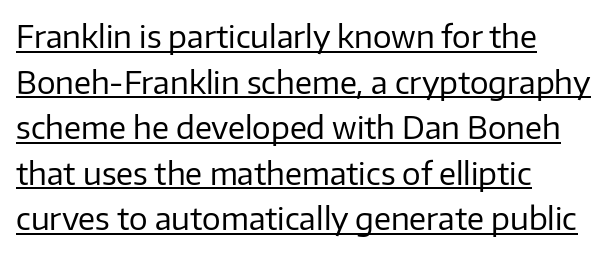
Vertical strokes here are truly vertical. Interline gaps are of average width in this sample. The words here are underlined. The lines in this sample share a left origin and differ only in where they stop. Observe the ordinary spacing: letters are neighbours, not strangers. The face used here is proportionally spaced, like ordinary book or web type.
